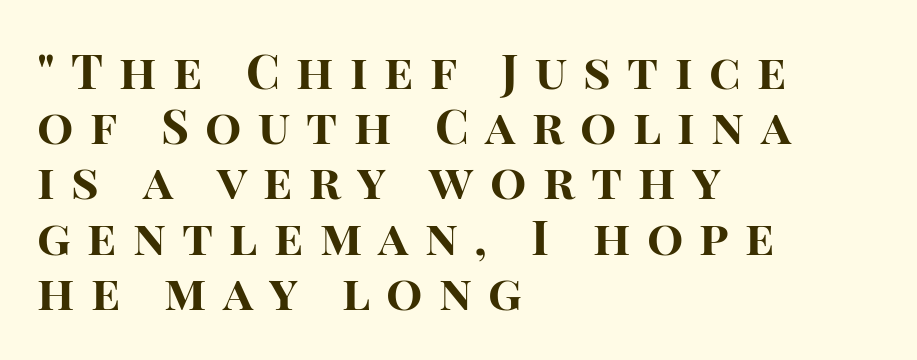
{"serif": "no", "italic": "no", "bold": "yes", "weight": "bold", "width": "normal", "stroke_contrast": "high", "x_height": "large", "monospaced": "no", "underline": "no", "align": "left", "line_spacing": "tight", "line_spacing_ratio": 1.15, "letter_spacing": "wide", "letter_spacing_em": 0.34, "glyph_px": 48}
